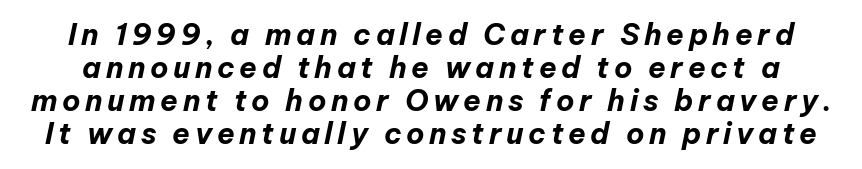
Q: Is the text bold? A: Yes.
Q: Is the text italic (slanted)? A: Yes, it leans right by about 12 degrees.
Q: Is the text underlined? A: No.
Q: Is the spacing between lines tight, normal or loose? A: Tight.
Q: Width (condensed, normal, or wide)? A: Normal.
Q: Stroke contrast? A: Low.
Q: x-height? A: Medium.
Q: Monospaced? A: No.
